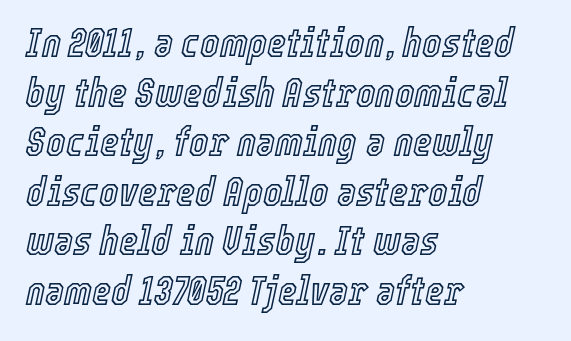
Lines of text with bare space underneath. This sample uses plain, unmodified letter spacing. Is this a fixed-width face? No — the glyphs have proportional, varying widths. The passage shown leans; its letterforms are oblique.
